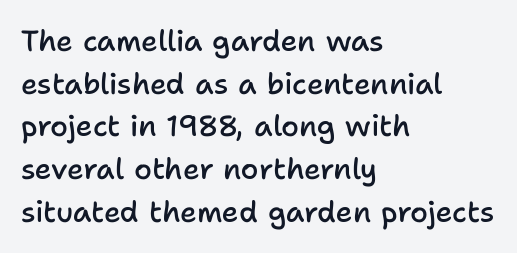
Short and long lines alike share a common starting point at left. The letters stand straight up with perfectly vertical stems. What weight is shown? A semibold, between regular and bold. Standard letterfit; no display-style spreading of the glyphs.
